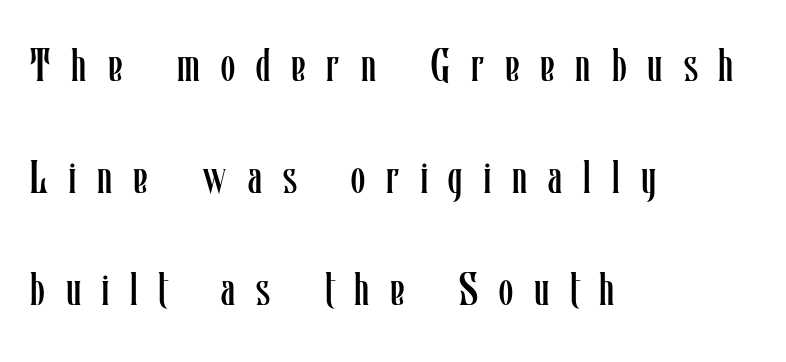
The passage shown has open, widely tracked lettering throughout. The letters stand upright; this is a roman face. A typesetter would call this proportional, since set widths differ per character. Unmarked baselines from the first word to the last.
